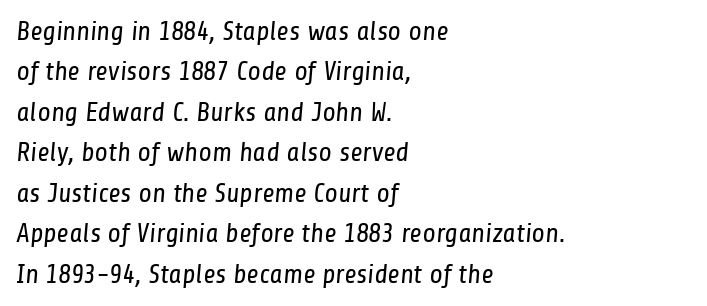
The image shows 27 px text type; set left-aligned, normal line spacing (1.5x), normal letter spacing, not underlined.
